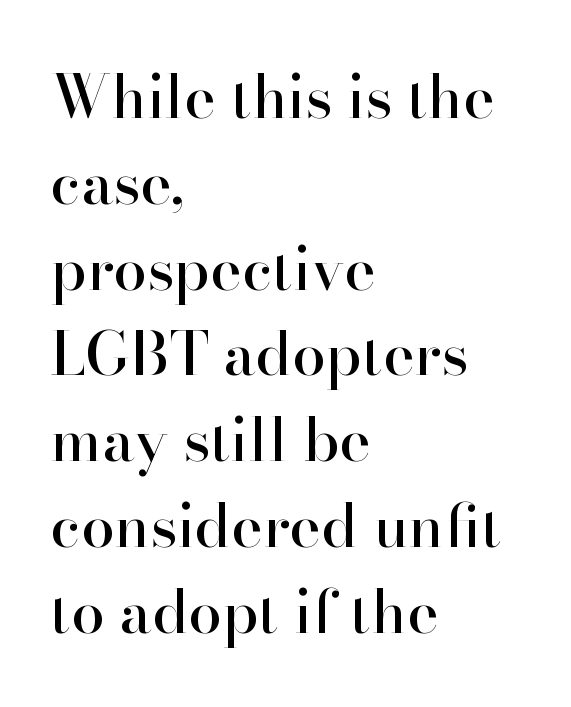
Q: Is the text italic (slanted)? A: No, it is upright.
Q: Is the typeface a serif or a sans-serif typeface? A: Serif.
Q: Is the text underlined? A: No.
Q: How is the paragraph aligned? A: Left-aligned.
Q: Is the spacing between letters normal or unusually wide? A: Normal.
Q: Is the spacing between lines tight, normal or loose? A: Normal.
Q: Width (condensed, normal, or wide)? A: Normal.
Q: Stroke contrast? A: High.
Q: x-height? A: Small.
Q: Monospaced? A: No.
